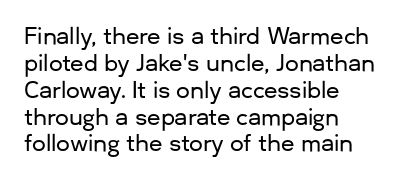
The image shows 22 px text type, upright; set left-aligned, line spacing 1.22x, normal letter spacing, not underlined.
